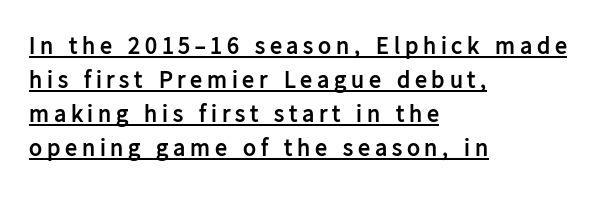
{"italic": "no", "bold": "yes", "underline": "yes", "align": "left", "line_spacing": "normal", "line_spacing_ratio": 1.41, "letter_spacing": "wide", "letter_spacing_em": 0.2, "glyph_px": 24}
